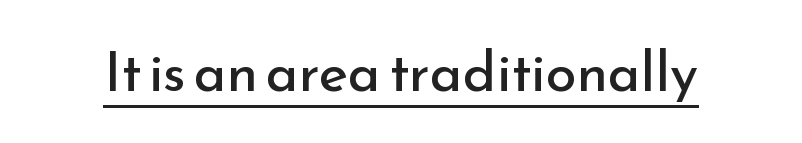
The image shows 56 px regular-weight sans-serif type, upright; set normal letter spacing, underlined; low stroke contrast and a small x-height.
